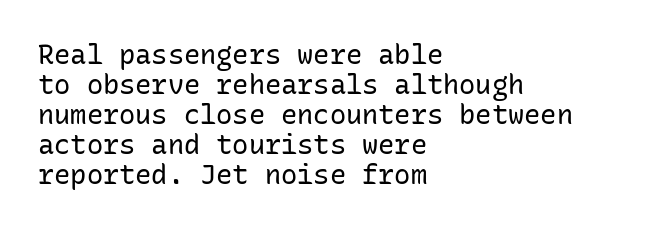
Heaviness? Minimal to ordinary, like unemphasized prose. You could call the tracking neutral — neither tight nor loose. These lines stack with their left ends in a neat column. Posture: straight, roman, zero tilt. Lines of text with bare space underneath. Very little white space separates one row of letters from the next.
